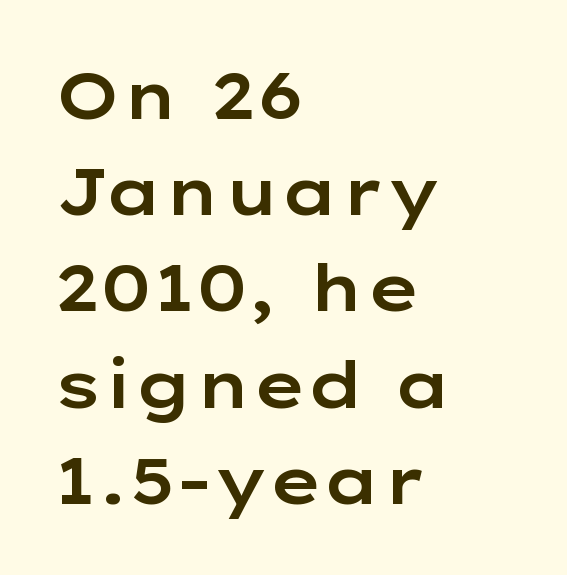
Check under the words: just untouched page. Every row of glyphs begins at an identical x-position on the left. Notice how descenders clear the ascenders below comfortably — that's standard leading. The passage shown has conventional tracking throughout. The letters advance in unequal steps, a hallmark of proportional type. Does the lettering tilt? It doesn't — this is upright.
